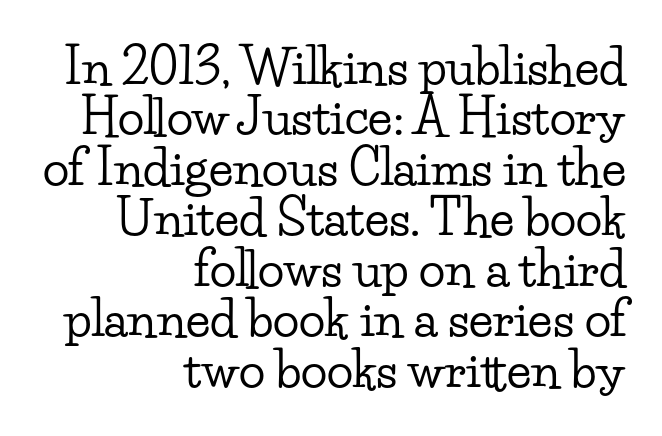
{"serif": "yes", "italic": "no", "width": "wide", "stroke_contrast": "low", "x_height": "small", "monospaced": "no", "underline": "no", "align": "right", "line_spacing": "tight", "line_spacing_ratio": 1.03, "letter_spacing": "normal", "letter_spacing_em": 0.0, "glyph_px": 49}
